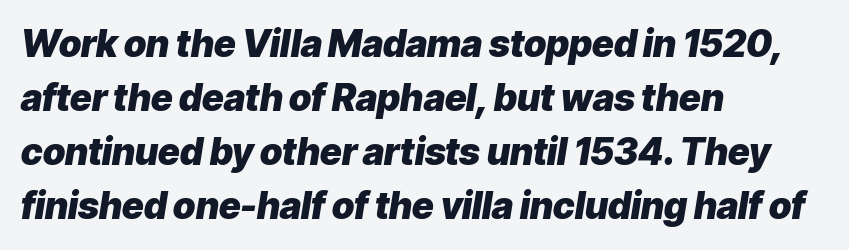
The image shows 37 px heavy type, italic (leaning right); set left-aligned, normal line spacing (1.46x), normal letter spacing, not underlined; low stroke contrast and a medium x-height.
